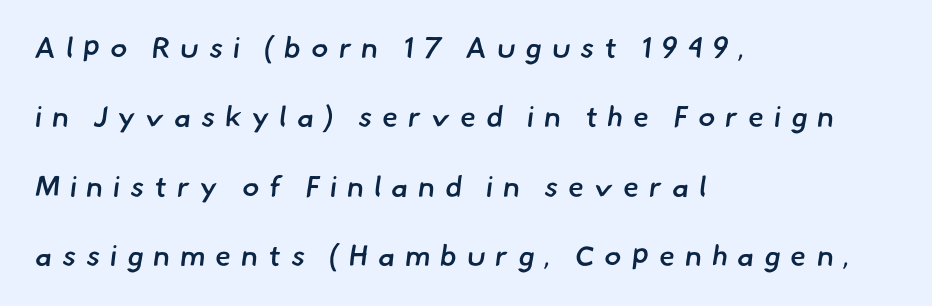
{"serif": "no", "bold": "semi", "weight": "semibold", "width": "normal", "stroke_contrast": "low", "x_height": "small", "monospaced": "no", "underline": "no", "align": "left", "line_spacing": "loose", "line_spacing_ratio": 2.39, "letter_spacing": "wide", "letter_spacing_em": 0.34, "glyph_px": 29}
